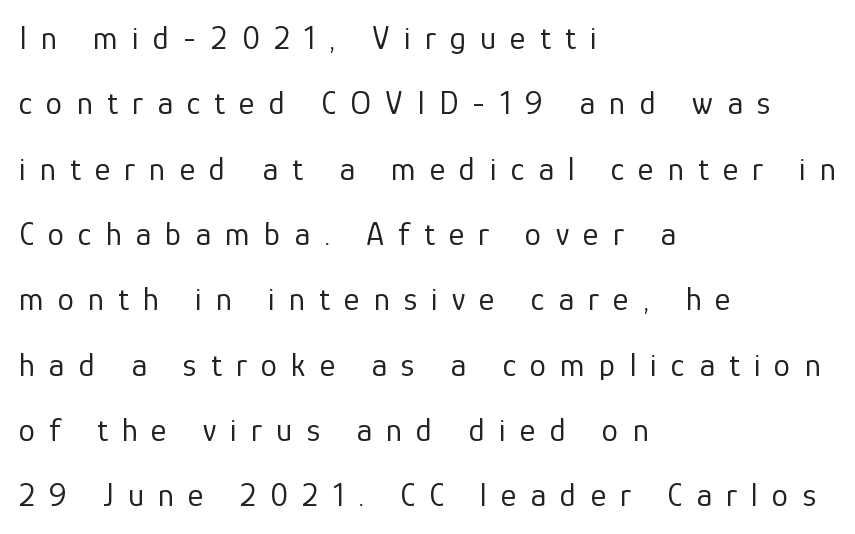
The image shows 33 px regular-weight sans-serif type, upright; set left-aligned, loose line spacing (1.98x), unusually wide letter spacing (+0.43 em), not underlined; low stroke contrast and a medium x-height.
